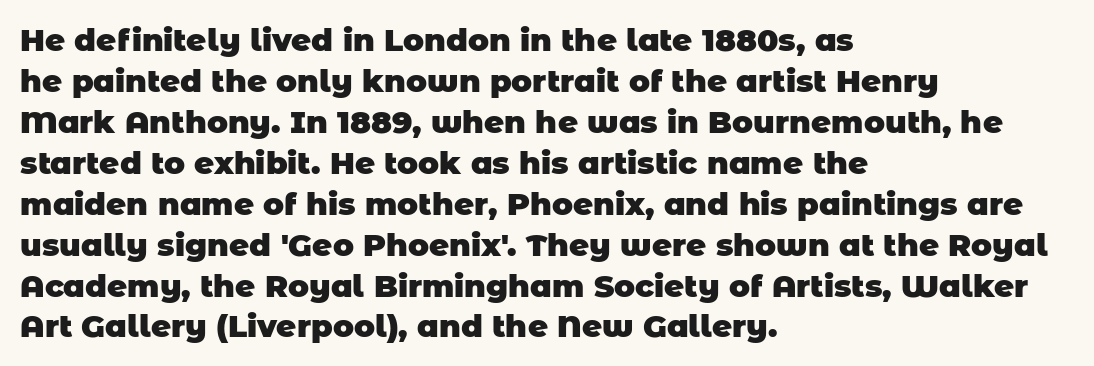
{"serif": "no", "bold": "yes", "weight": "heavy", "width": "normal", "stroke_contrast": "low", "x_height": "large", "monospaced": "no", "underline": "no", "align": "left", "line_spacing": "normal", "line_spacing_ratio": 1.32, "letter_spacing": "normal", "letter_spacing_em": 0.0, "glyph_px": 31}
